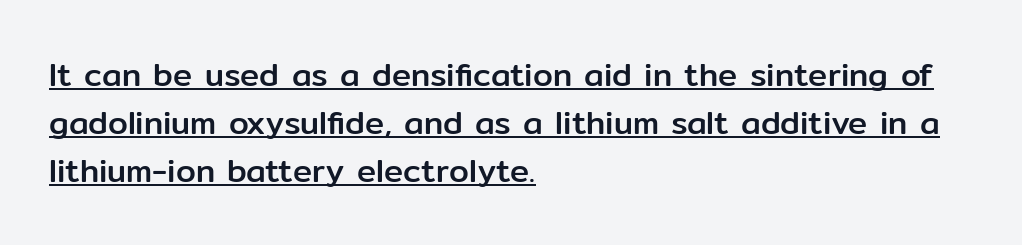
Underlining? Definitely there. You can tell from the bare stems that sans-serif type was used. A classic flush-left, rag-right setting is used for this passage. The face used here is proportionally spaced, like ordinary book or web type. Ascenders rise straight up at ninety degrees. Notice how descenders clear the ascenders below comfortably — that's standard leading.
